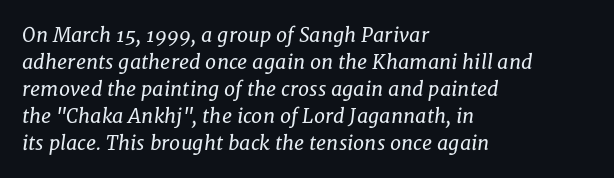
Q: Is the text bold? A: No.
Q: Is the text italic (slanted)? A: Yes, it leans right by about 8 degrees.
Q: Is the text underlined? A: No.
Q: How is the paragraph aligned? A: Left-aligned.
Q: Is the spacing between letters normal or unusually wide? A: Normal.
Q: Is the spacing between lines tight, normal or loose? A: Normal.
